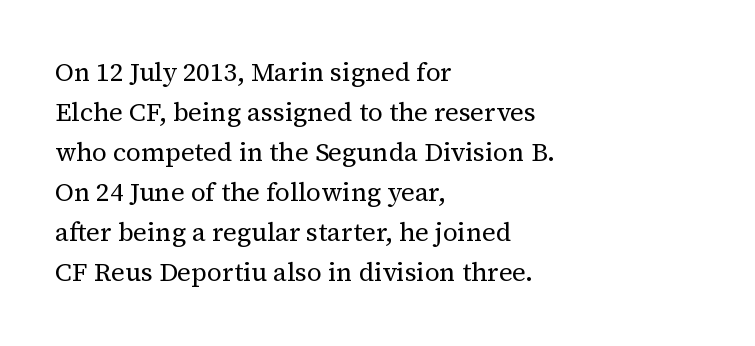
{"italic": "no", "bold": "no", "underline": "no", "align": "left", "line_spacing": "normal", "line_spacing_ratio": 1.54, "letter_spacing": "normal", "letter_spacing_em": 0.0, "glyph_px": 26}
